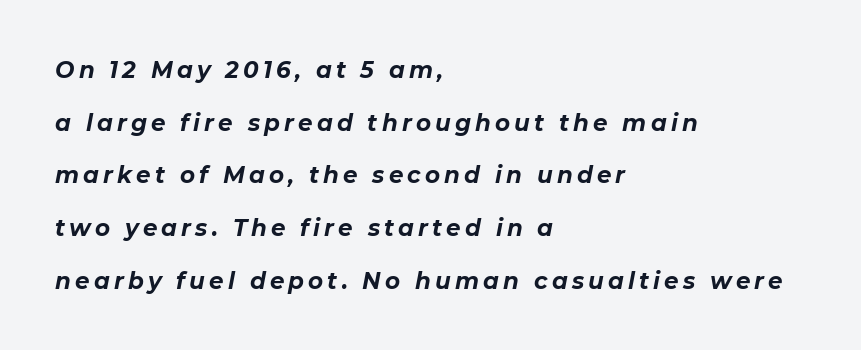
The image shows 23 px bold type, italic (leaning right); set left-aligned, loose line spacing (2.29x), not underlined.
